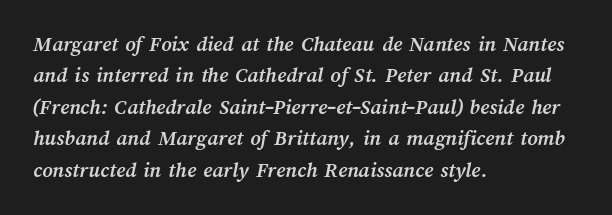
{"bold": "yes", "underline": "no", "align": "left", "line_spacing": "normal", "line_spacing_ratio": 1.43, "letter_spacing": "normal", "letter_spacing_em": 0.0, "glyph_px": 22}
